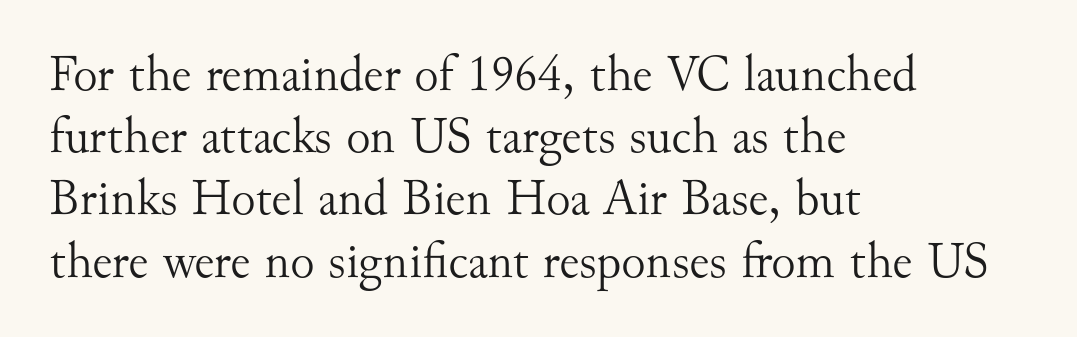
Q: Is the text bold? A: No.
Q: Is the text italic (slanted)? A: No, it is upright.
Q: Is the typeface a serif or a sans-serif typeface? A: Serif.
Q: Is the text underlined? A: No.
Q: How is the paragraph aligned? A: Left-aligned.
Q: Is the spacing between letters normal or unusually wide? A: Normal.
Q: Width (condensed, normal, or wide)? A: Normal.
Q: Stroke contrast? A: Medium.
Q: x-height? A: Small.
Q: Monospaced? A: No.
